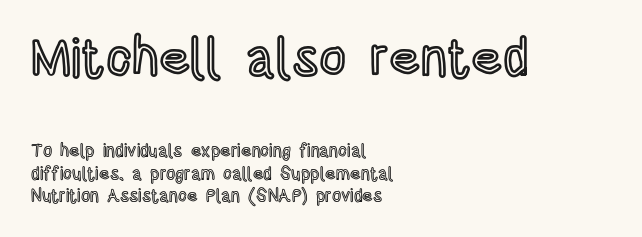
The image shows 53 px condensed type, upright; set left-aligned, normal line spacing (1.27x), normal letter spacing, not underlined; the first (top) block is 2.94x larger; a large x-height.
